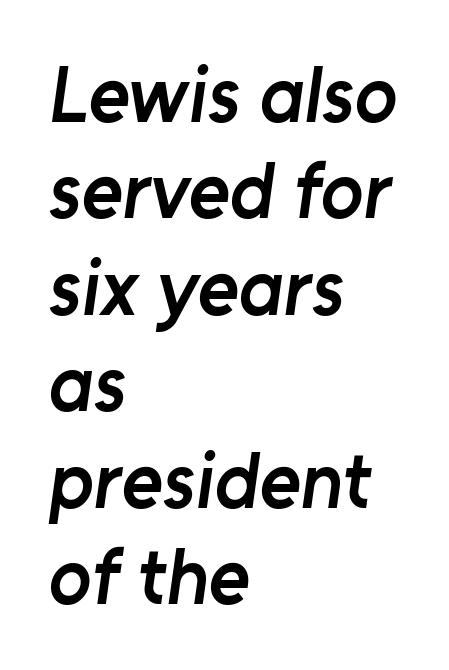
Q: Is the text bold? A: Semi-bold.
Q: Is the typeface a serif or a sans-serif typeface? A: Sans-serif.
Q: Is the text underlined? A: No.
Q: How is the paragraph aligned? A: Left-aligned.
Q: Is the spacing between letters normal or unusually wide? A: Normal.
Q: Width (condensed, normal, or wide)? A: Normal.
Q: Stroke contrast? A: Low.
Q: x-height? A: Medium.
Q: Monospaced? A: No.
